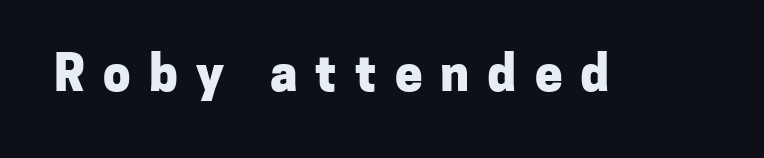
The space directly below the letters is spotless. Between one letter and the next there's a generous, obvious gap. Posture: straight, roman, zero tilt. The letters advance in unequal steps, a hallmark of proportional type.
